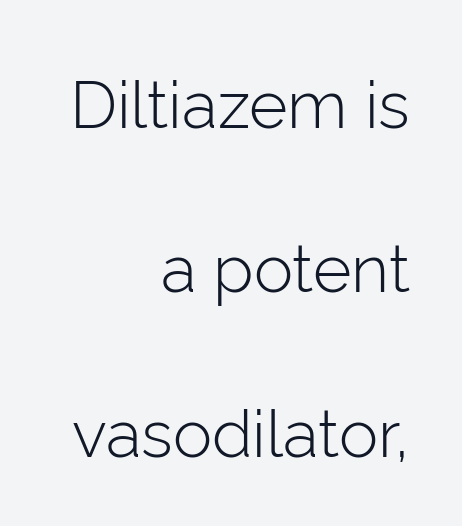
Examine the stroke ends and you'll find no serifs. Every character sits straight up, as roman type does. Widely set lines give the paragraph a tall, airy silhouette. Glyph-to-glyph distance matches everyday printed text.
